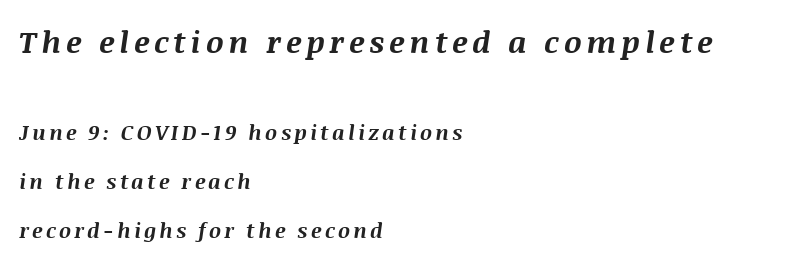
{"italic": "yes", "lean": "right", "slant_degrees": 8, "bold": "yes", "weight": "bold", "width": "normal", "stroke_contrast": "medium", "x_height": "large", "monospaced": "no", "underline": "no", "align": "left", "line_spacing": "loose", "line_spacing_ratio": 2.35, "larger_block": "first", "size_ratio": 1.48, "glyph_px": 31}
